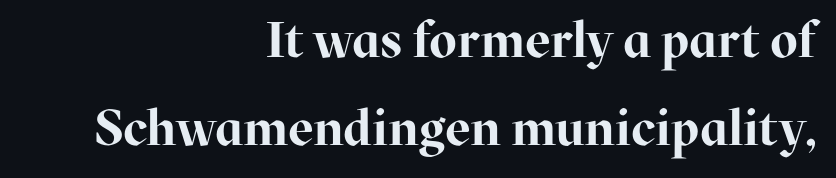
Q: Is the text bold? A: Yes.
Q: Is the text italic (slanted)? A: No, it is upright.
Q: Is the typeface a serif or a sans-serif typeface? A: Serif.
Q: Is the text underlined? A: No.
Q: How is the paragraph aligned? A: Right-aligned.
Q: Is the spacing between letters normal or unusually wide? A: Normal.
Q: Width (condensed, normal, or wide)? A: Normal.
Q: Stroke contrast? A: High.
Q: x-height? A: Medium.
Q: Monospaced? A: No.
